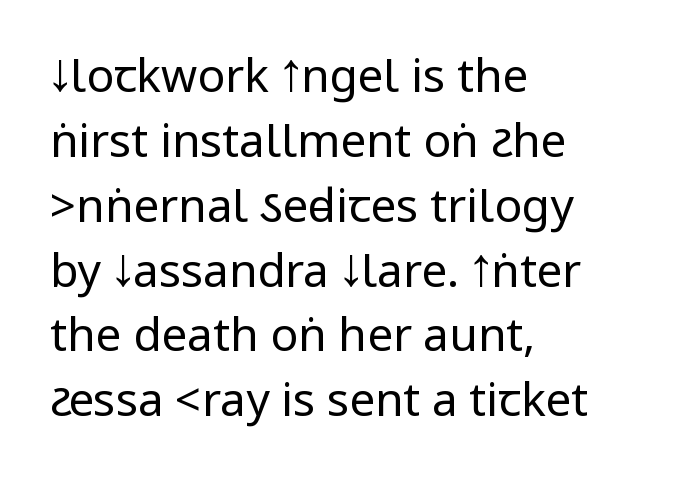
How would I describe the line gaps? Plain and ordinary. The font is comparable to plain body text, perhaps lighter. The letters sit at their default tracking, neither squeezed nor spread. Just letters on the line, the space beneath them empty. Short and long lines alike share a common starting point at left. The characters display no serif detailing; their extremities are plain.
